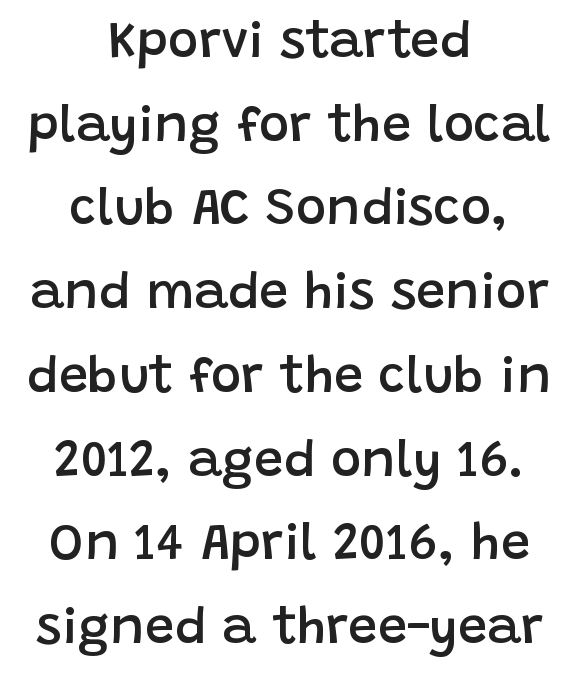
The passage shown stacks its lines at a standard gap. The strip under each line holds only bare page. Italic: no, the glyphs are upright roman. The lines are quadded center. A fair bit of extra ink — the face is semibold, not bold.
